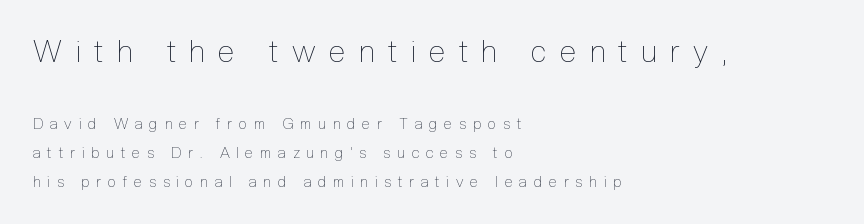
The image shows 30 px thin, condensed type, upright; set left-aligned, loose line spacing (1.91x), unusually wide letter spacing (+0.46 em), not underlined; the first (top) block is 2.0x larger; a medium x-height.
